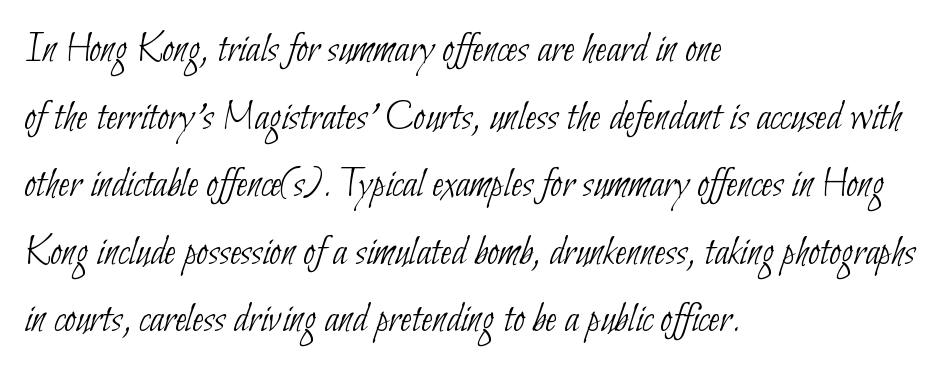
Notice how descenders clear the ascenders below comfortably — that's standard leading. In terms of letterspacing, this is plain default setting. Is this a sans? Yes — the strokes have no serifs. Weight: in the light-to-regular range. The passage is arranged the way most books set body copy — flush left.
